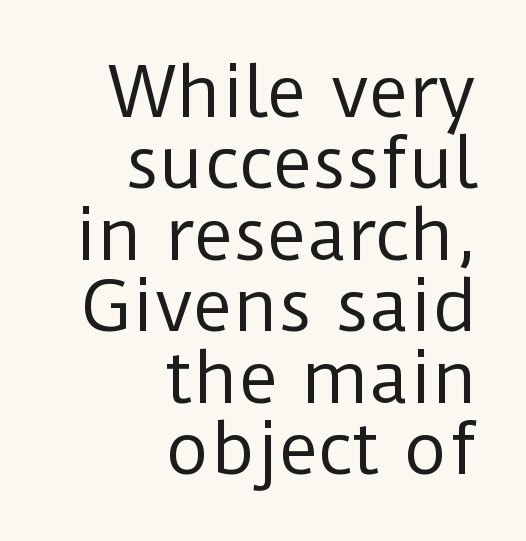
{"serif": "no", "italic": "no", "bold": "no", "weight": "regular", "width": "normal", "stroke_contrast": "low", "x_height": "medium", "monospaced": "no", "underline": "no", "align": "right", "line_spacing": "tight", "line_spacing_ratio": 1.05, "letter_spacing": "normal", "letter_spacing_em": 0.0, "glyph_px": 68}
